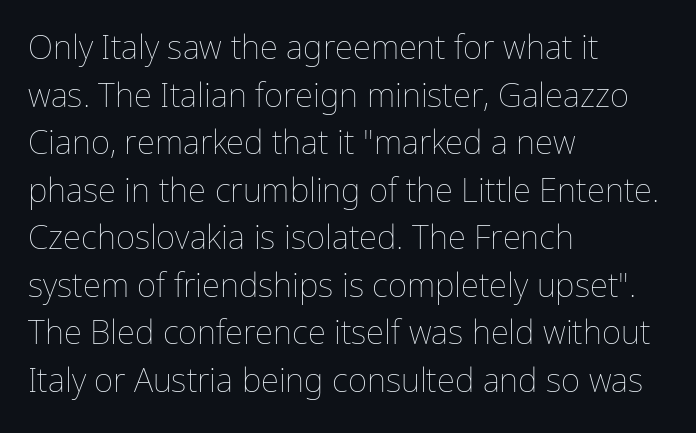
The image shows 33 px thin type, upright; set left-aligned, normal line spacing (1.44x), normal letter spacing, not underlined; low stroke contrast and a medium x-height.
